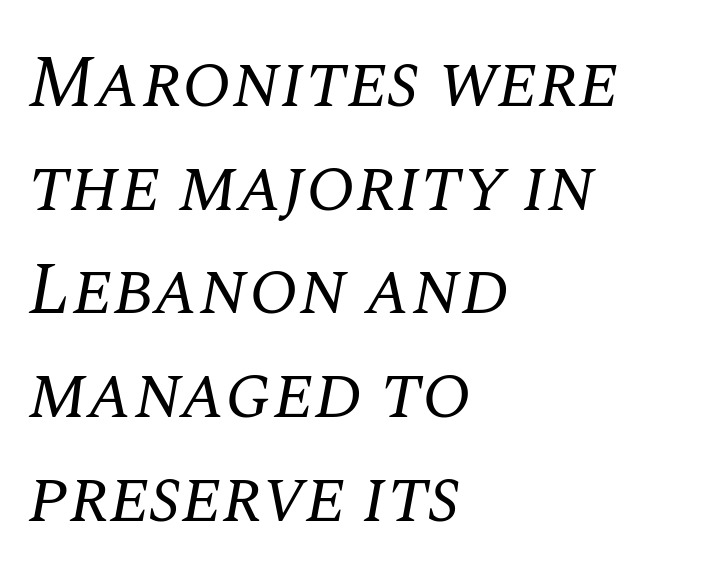
The image shows 73 px regular-weight serif type, italic (leaning right); set left-aligned, normal line spacing (1.42x), normal letter spacing, not underlined; medium stroke contrast and a large x-height.
